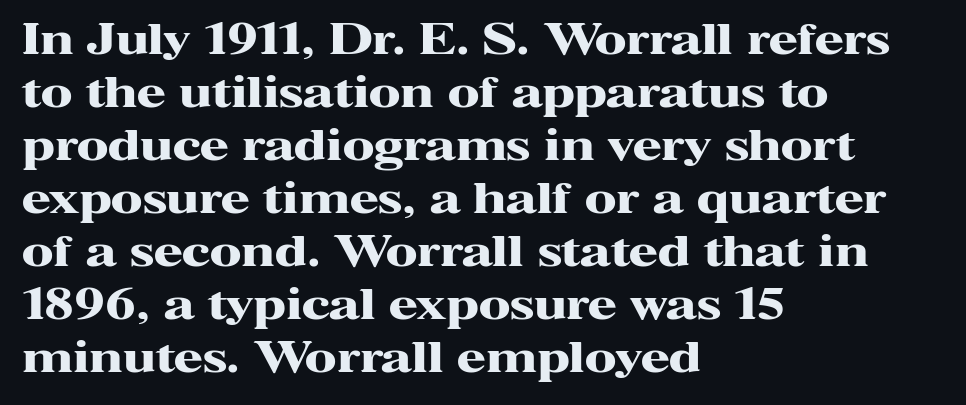
{"serif": "yes", "italic": "no", "bold": "yes", "weight": "heavy", "width": "wide", "stroke_contrast": "high", "x_height": "medium", "monospaced": "no", "underline": "no", "align": "left", "line_spacing": "normal", "line_spacing_ratio": 1.26, "letter_spacing": "normal", "letter_spacing_em": 0.0, "glyph_px": 42}
